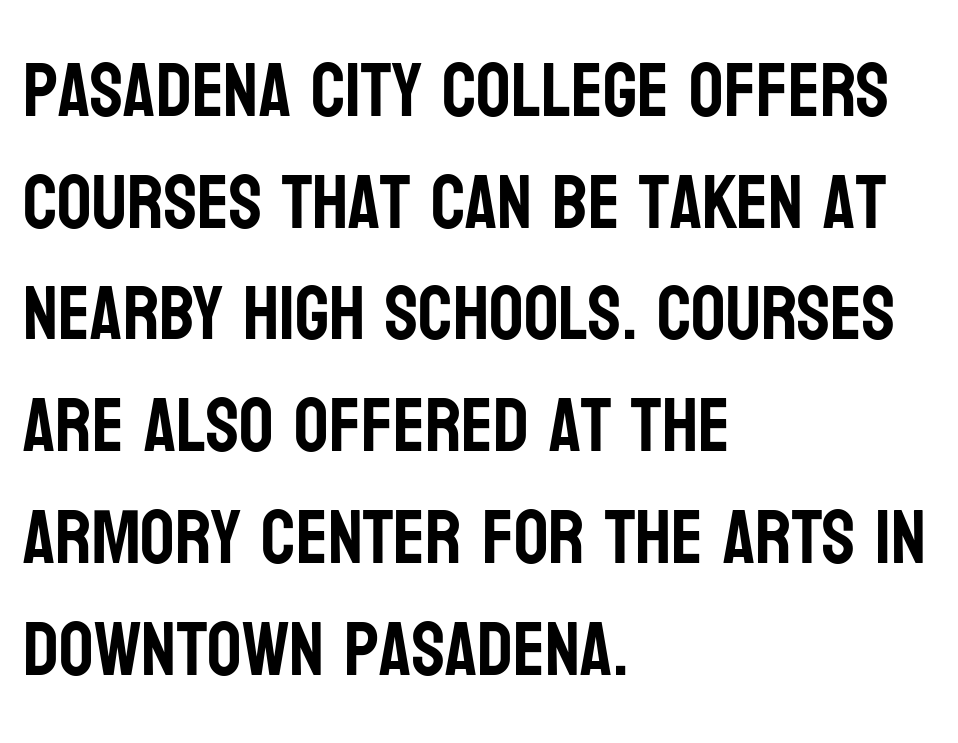
Is there any slant? The stems are plumb. Typographically, this falls in the sans-serif category. These lines keep a tight, regular rhythm from letter to letter. The block of text has a typical density, with ordinary space between rows. Each line starts at the same left margin while the right side varies. Descenders hang freely into open space.
